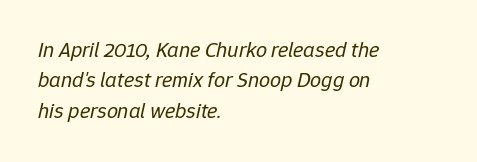
Look at the tracking — it's just the regular setting, nothing added. This reads as an unemphasized weight, regular at the heaviest. This rendering uses left alignment, leaving the right contour irregular. Posture: slanted. Any mark beneath the type? The region is blank. Horizontal bands of white between lines are of average thickness.
